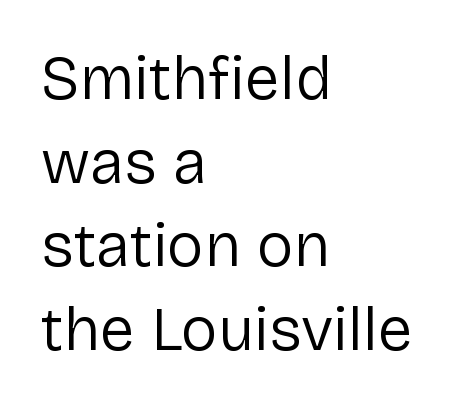
{"serif": "no", "italic": "no", "bold": "no", "weight": "regular", "width": "normal", "stroke_contrast": "low", "x_height": "medium", "monospaced": "no", "underline": "no", "align": "left", "line_spacing": "normal", "line_spacing_ratio": 1.35, "letter_spacing": "normal", "letter_spacing_em": 0.0, "glyph_px": 62}
